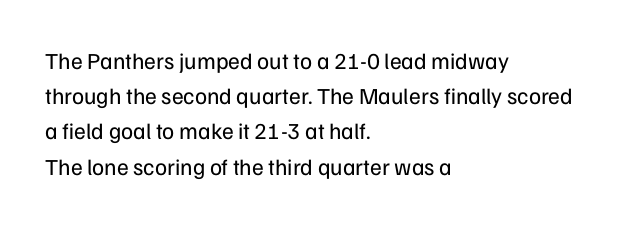
The image shows 23 px text type, upright; set left-aligned, normal line spacing (1.53x), normal letter spacing, not underlined.
